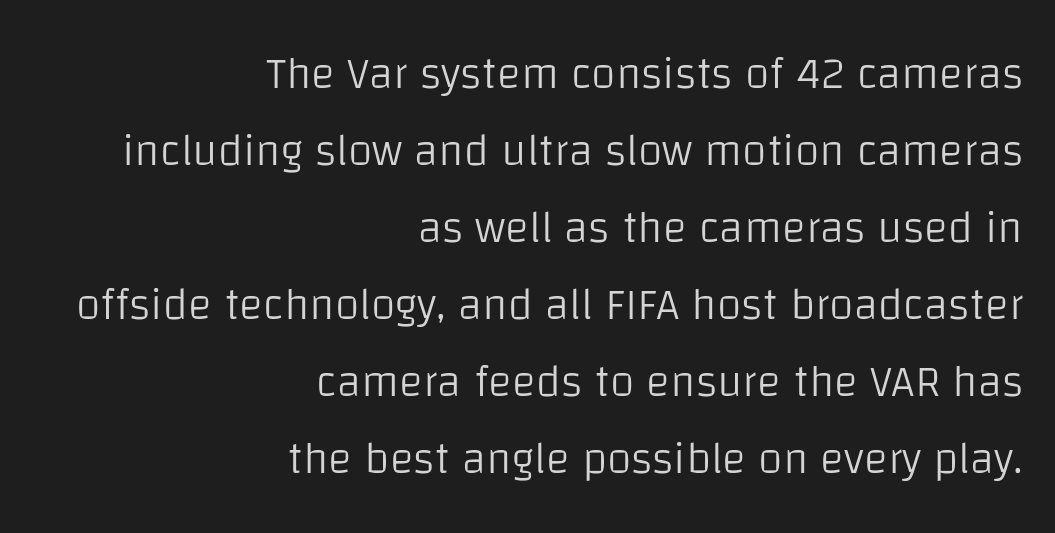
{"serif": "no", "italic": "no", "bold": "no", "weight": "light", "width": "normal", "stroke_contrast": "low", "x_height": "large", "monospaced": "no", "underline": "no", "align": "right", "line_spacing_ratio": 1.71, "letter_spacing": "normal", "letter_spacing_em": 0.0, "glyph_px": 45}
